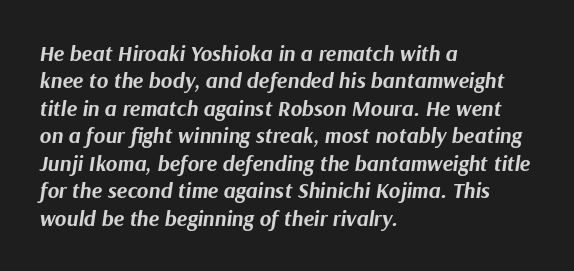
Designer's note — italics engaged. The line-height multiplier appears to be the usual default. Look at the stroke-to-counter ratio: heavy, a bold. The foot of each line stays bare and open.
